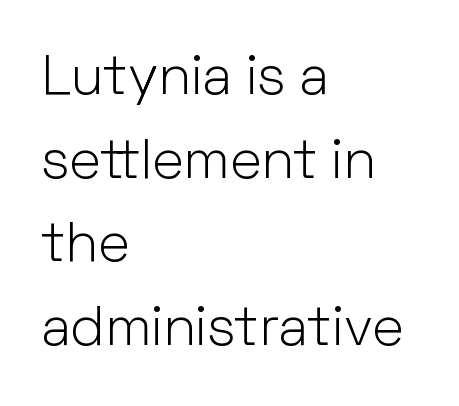
Q: Is the text bold? A: No.
Q: Is the text italic (slanted)? A: No, it is upright.
Q: Is the typeface a serif or a sans-serif typeface? A: Sans-serif.
Q: Is the text underlined? A: No.
Q: How is the paragraph aligned? A: Left-aligned.
Q: Is the spacing between letters normal or unusually wide? A: Normal.
Q: Is the spacing between lines tight, normal or loose? A: Normal.
Q: Width (condensed, normal, or wide)? A: Normal.
Q: Stroke contrast? A: Low.
Q: x-height? A: Medium.
Q: Monospaced? A: No.
